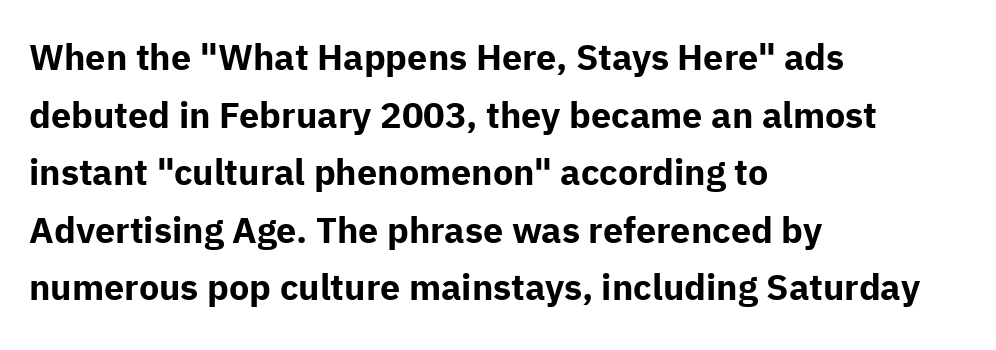
The image shows 36 px bold sans-serif type, upright; set left-aligned, normal line spacing (1.6x), normal letter spacing, not underlined; low stroke contrast and a medium x-height.
